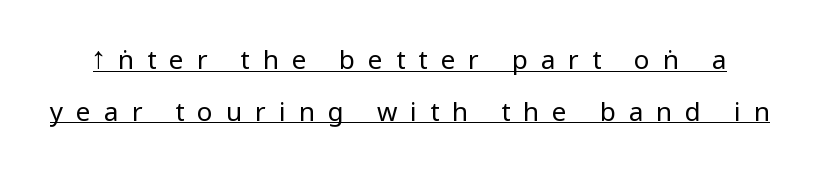
A light-to-regular cut is what we see here. The rendering uses a large line-height, opening up the rows. The type is letterspaced generously, with wide tracking. A baseline rule has been typeset under these characters. Do the letters lean? They stand straight.
